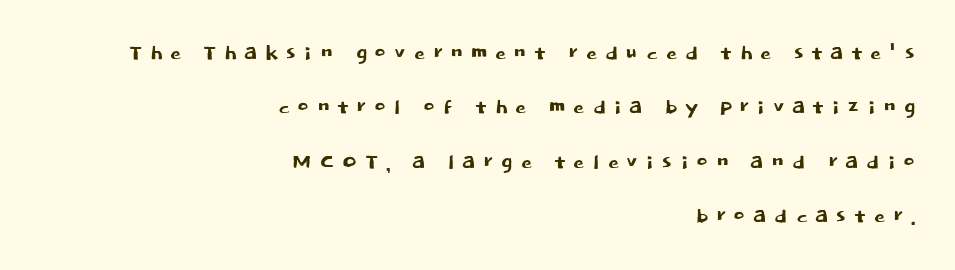
The image shows 28 px sans-serif type, upright; set right-aligned, loose line spacing (1.94x), unusually wide letter spacing (+0.24 em), not underlined; low stroke contrast and a large x-height.
